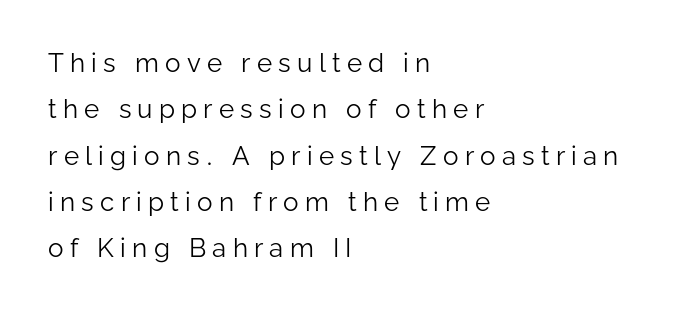
The space directly below the letters is spotless. Alignment: flush left. The typography opts for an upright posture over an oblique one. The font is comparable to plain body text, perhaps lighter.
